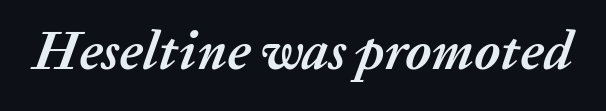
Q: Is the text bold? A: Yes.
Q: Is the text italic (slanted)? A: Yes, it leans right by about 20 degrees.
Q: Is the text underlined? A: No.
Q: Is the spacing between letters normal or unusually wide? A: Normal.
Q: Width (condensed, normal, or wide)? A: Normal.
Q: Stroke contrast? A: Medium.
Q: x-height? A: Medium.
Q: Monospaced? A: No.
